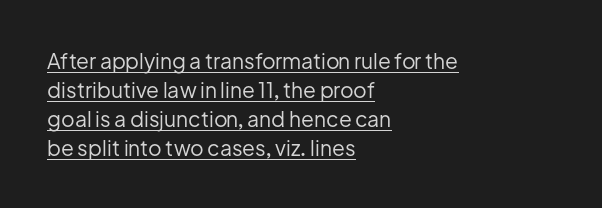
The image shows 21 px text type, upright; set left-aligned, normal line spacing (1.38x), normal letter spacing, underlined.
